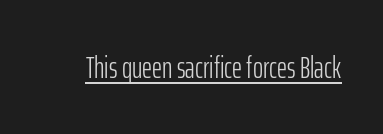
The letterforms sit shoulder to shoulder at normal distance. I'd call this a sans setting — the letters go barefoot. Every stem runs plumb, perpendicular to the baseline. Vertical stems look standard width or narrower in stroke. The glyphs are accompanied by a horizontal stroke just below them. This sample has the flowing, uneven cadence of proportional lettering.
